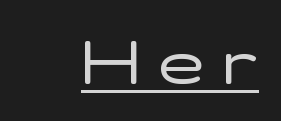
The image shows 61 px regular-weight, wide sans-serif type, upright; set unusually wide letter spacing (+0.32 em), underlined; low stroke contrast and a medium x-height.
